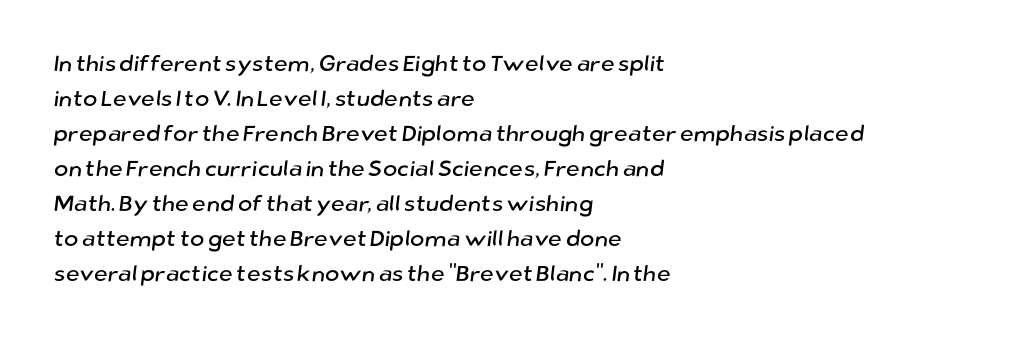
The image shows 22 px text type; set left-aligned, normal line spacing (1.59x), normal letter spacing, not underlined.
